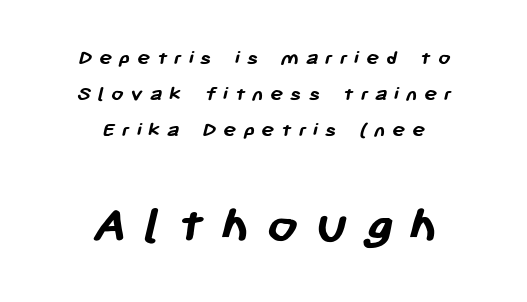
Q: Is the text bold? A: Yes.
Q: Is the typeface a serif or a sans-serif typeface? A: Sans-serif.
Q: Is the text underlined? A: No.
Q: How is the paragraph aligned? A: Centered.
Q: Is the spacing between letters normal or unusually wide? A: Unusually wide.
Q: Is the spacing between lines tight, normal or loose? A: Normal.
Q: Which block of text is set in a larger size, the first (top) or the second (bottom)? A: The second (bottom) one.
Q: Width (condensed, normal, or wide)? A: Normal.
Q: Stroke contrast? A: Low.
Q: x-height? A: Medium.
Q: Monospaced? A: No.
